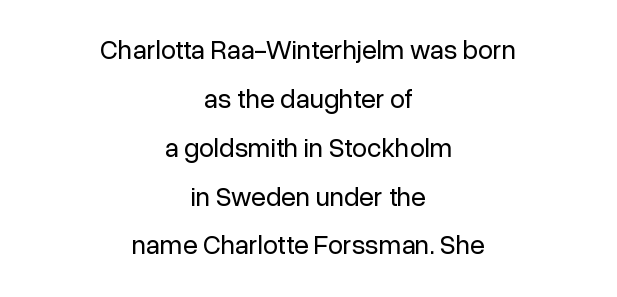
Does extra space separate the letters? No, they use regular spacing. This rendering uses center alignment, leaving both contours irregular but symmetric. Tall strokes in this sample are plumb rather than angled. Summary of weight: not heavy and not bold.
